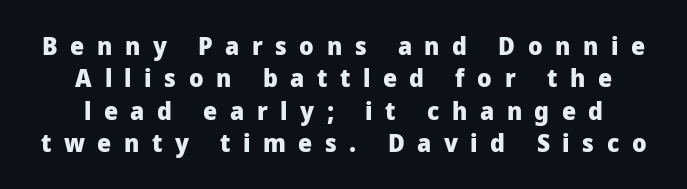
Q: Is the text bold? A: Yes.
Q: Is the text italic (slanted)? A: No, it is upright.
Q: Is the text underlined? A: No.
Q: How is the paragraph aligned? A: Centered.
Q: Is the spacing between letters normal or unusually wide? A: Unusually wide.
Q: Is the spacing between lines tight, normal or loose? A: Normal.
